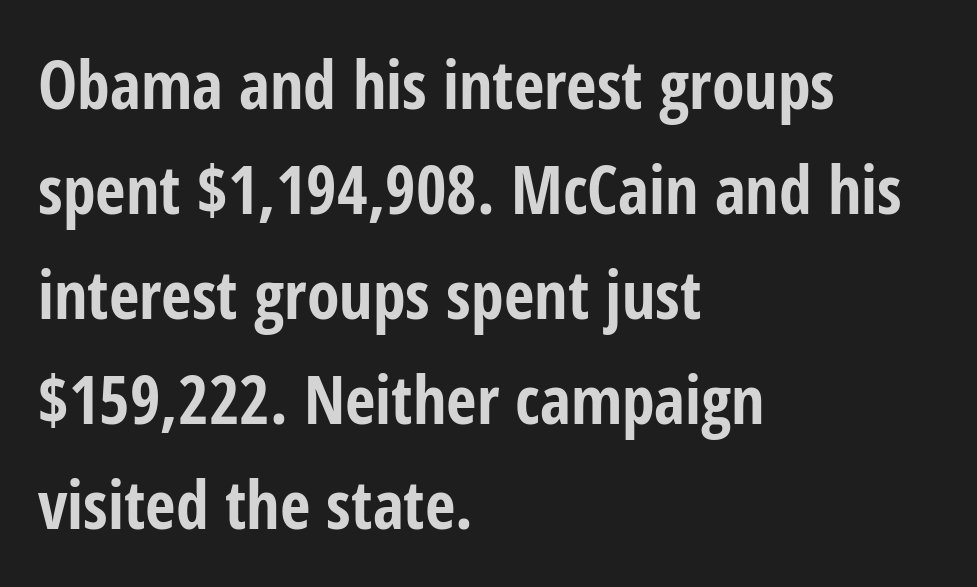
Q: Is the text bold? A: Yes.
Q: Is the text italic (slanted)? A: No, it is upright.
Q: Is the typeface a serif or a sans-serif typeface? A: Sans-serif.
Q: Is the text underlined? A: No.
Q: How is the paragraph aligned? A: Left-aligned.
Q: Is the spacing between letters normal or unusually wide? A: Normal.
Q: Is the spacing between lines tight, normal or loose? A: Normal.
Q: Width (condensed, normal, or wide)? A: Condensed.
Q: Stroke contrast? A: Low.
Q: x-height? A: Medium.
Q: Monospaced? A: No.
